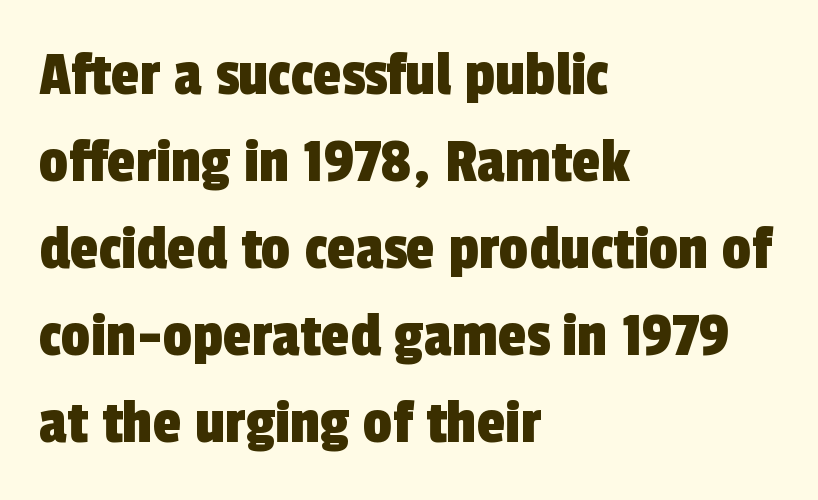
Q: Is the typeface a serif or a sans-serif typeface? A: Sans-serif.
Q: Is the text underlined? A: No.
Q: How is the paragraph aligned? A: Left-aligned.
Q: Is the spacing between letters normal or unusually wide? A: Normal.
Q: Is the spacing between lines tight, normal or loose? A: Normal.
Q: Width (condensed, normal, or wide)? A: Condensed.
Q: x-height? A: Medium.
Q: Monospaced? A: No.
